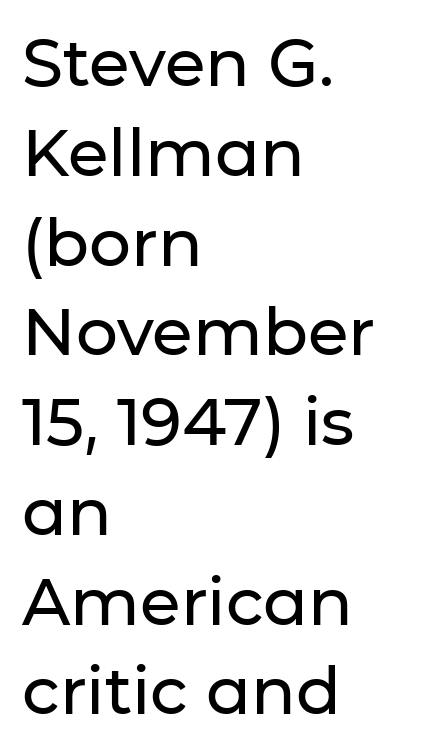
{"serif": "no", "italic": "no", "width": "normal", "stroke_contrast": "low", "x_height": "medium", "monospaced": "no", "underline": "no", "align": "left", "line_spacing": "normal", "line_spacing_ratio": 1.36, "letter_spacing": "normal", "letter_spacing_em": 0.0, "glyph_px": 66}
